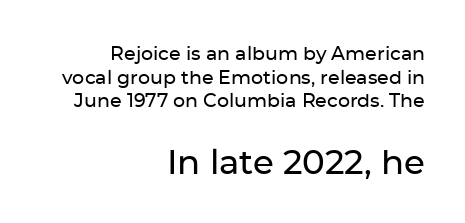
The image shows 34 px sans-serif type, upright; set right-aligned, line spacing 1.24x, normal letter spacing, not underlined; the second (bottom) block is 1.79x larger; low stroke contrast and a medium x-height.
